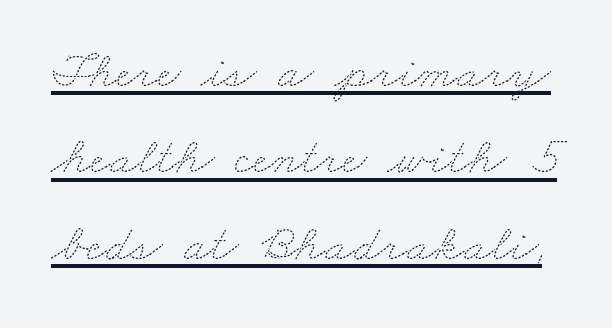
Q: Is the text bold? A: No.
Q: Is the text underlined? A: Yes.
Q: Is the spacing between letters normal or unusually wide? A: Normal.
Q: Is the spacing between lines tight, normal or loose? A: Normal.
Q: Width (condensed, normal, or wide)? A: Wide.
Q: Stroke contrast? A: Medium.
Q: x-height? A: Small.
Q: Monospaced? A: No.
